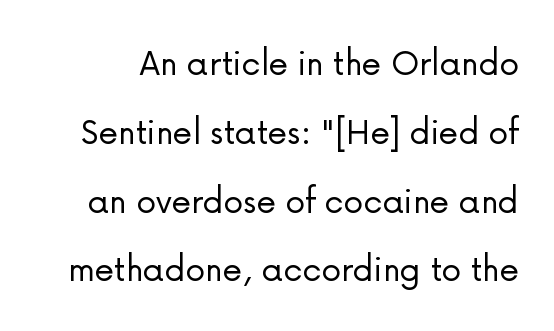
{"serif": "no", "italic": "no", "bold": "no", "weight": "light", "width": "normal", "stroke_contrast": "low", "x_height": "medium", "monospaced": "no", "underline": "no", "line_spacing_ratio": 1.72, "letter_spacing": "normal", "letter_spacing_em": 0.0, "glyph_px": 40}
